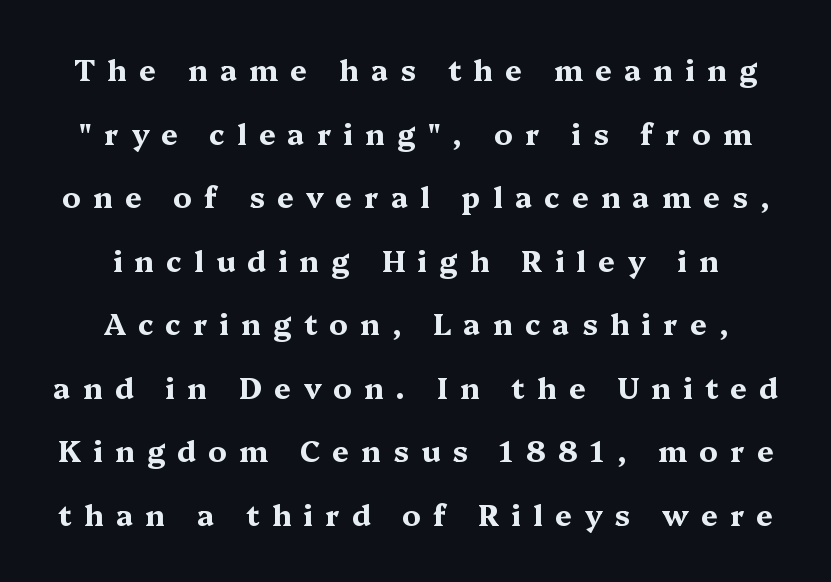
The letters advance in unequal steps, a hallmark of proportional type. A roman cut, with each character standing at attention. Honestly, the letter spacing is so wide it's the main thing you notice. Strokes here are thick enough to call this a true bold. A typesetter would call this leading open, well beyond the default.
